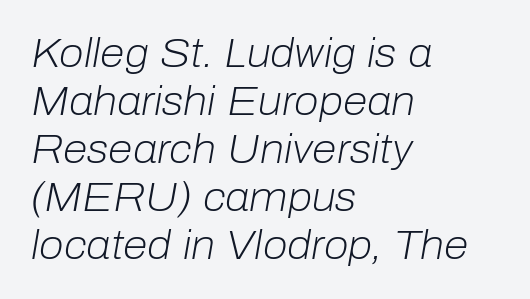
The typesetting does not lean heavy: it is not bold. Tall strokes in this sample are angled rather than plumb. The gaps between neighbouring characters are ordinary and unremarkable. Character widths vary here, with narrow letters taking less room than wide ones.
